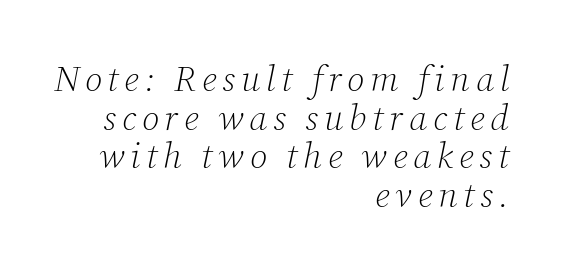
Q: Is the text bold? A: No.
Q: Is the text italic (slanted)? A: Yes, it leans right by about 12 degrees.
Q: Is the typeface a serif or a sans-serif typeface? A: Serif.
Q: Is the text underlined? A: No.
Q: How is the paragraph aligned? A: Right-aligned.
Q: Is the spacing between lines tight, normal or loose? A: Tight.
Q: Width (condensed, normal, or wide)? A: Normal.
Q: Stroke contrast? A: Low.
Q: x-height? A: Medium.
Q: Monospaced? A: No.
